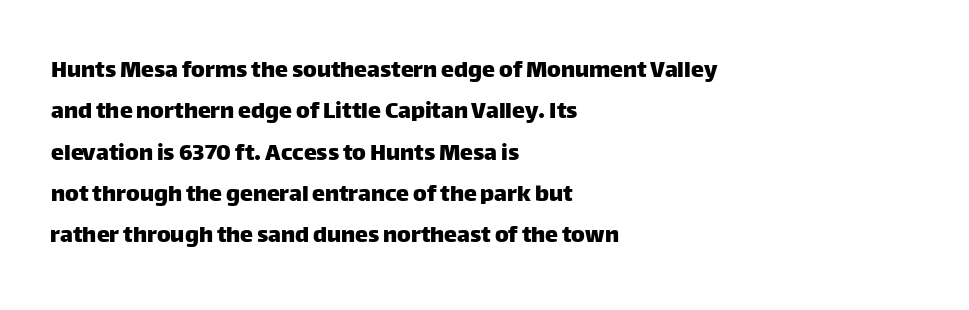
Honestly, there is no underline to notice here at all. Nothing unusual about the tracking: characters are spaced as the font intends. These lines stack with their left ends in a neat column. Posture: vertical. Normally led — the rows are evenly, conventionally spaced.
